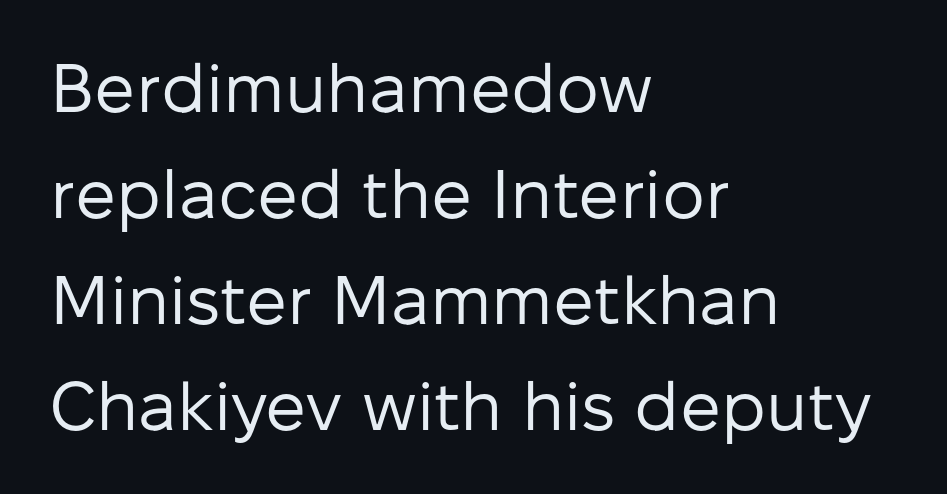
Q: Is the text bold? A: No.
Q: Is the text italic (slanted)? A: No, it is upright.
Q: Is the typeface a serif or a sans-serif typeface? A: Sans-serif.
Q: Is the text underlined? A: No.
Q: How is the paragraph aligned? A: Left-aligned.
Q: Is the spacing between letters normal or unusually wide? A: Normal.
Q: Is the spacing between lines tight, normal or loose? A: Normal.
Q: Width (condensed, normal, or wide)? A: Normal.
Q: Stroke contrast? A: Low.
Q: x-height? A: Medium.
Q: Monospaced? A: No.
